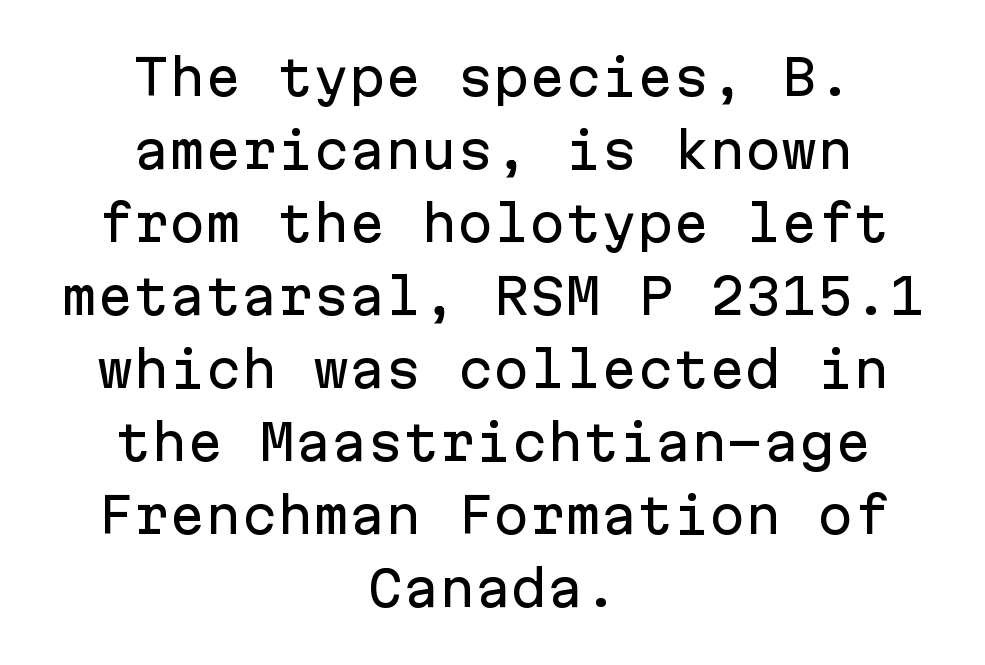
The gaps between neighbouring characters are ordinary and unremarkable. Rendered with straight, roman letterforms. The rendering uses typewriter-style spacing with identical character cells. I'd call this a sans setting — the letters go barefoot.
